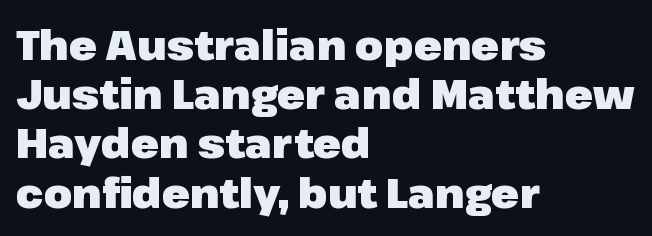
Check where the strokes stop: nothing finishes them off — pure sans. Proportional: the letters do not fall into vertical columns. Does the lettering tilt? It doesn't — this is upright. Tracking value appears to be zero — textbook default spacing. A bare baseline throughout the passage. The passage shown is emphatically bold.
